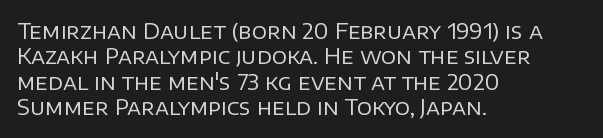
The image shows 21 px text type, upright; set left-aligned, line spacing 1.21x, normal letter spacing, not underlined.
